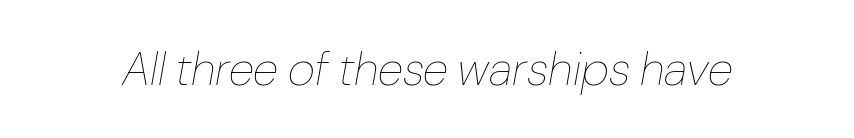
{"italic": "yes", "lean": "right", "slant_degrees": 10, "bold": "no", "weight": "thin", "width": "normal", "stroke_contrast": "low", "x_height": "medium", "monospaced": "no", "underline": "no", "letter_spacing": "normal", "letter_spacing_em": 0.0, "glyph_px": 47}
